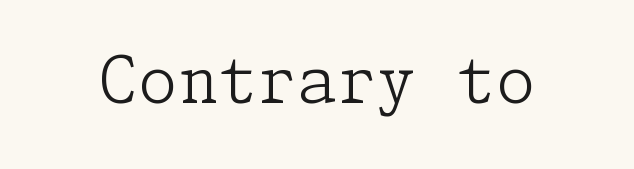
Q: Is the text bold? A: No.
Q: Is the text italic (slanted)? A: No, it is upright.
Q: Is the typeface a serif or a sans-serif typeface? A: Serif.
Q: Is the text underlined? A: No.
Q: Is the spacing between letters normal or unusually wide? A: Normal.
Q: Width (condensed, normal, or wide)? A: Normal.
Q: Stroke contrast? A: Low.
Q: x-height? A: Medium.
